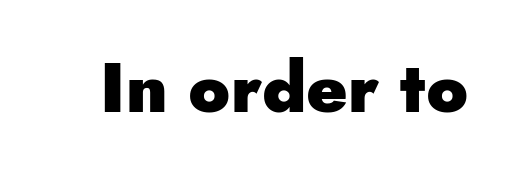
What weight is shown? A full bold with thick strokes. The specimen omits any rule beneath the text block's lines. The face used here is proportionally spaced, like ordinary book or web type. Does extra space separate the letters? No, they use regular spacing.
